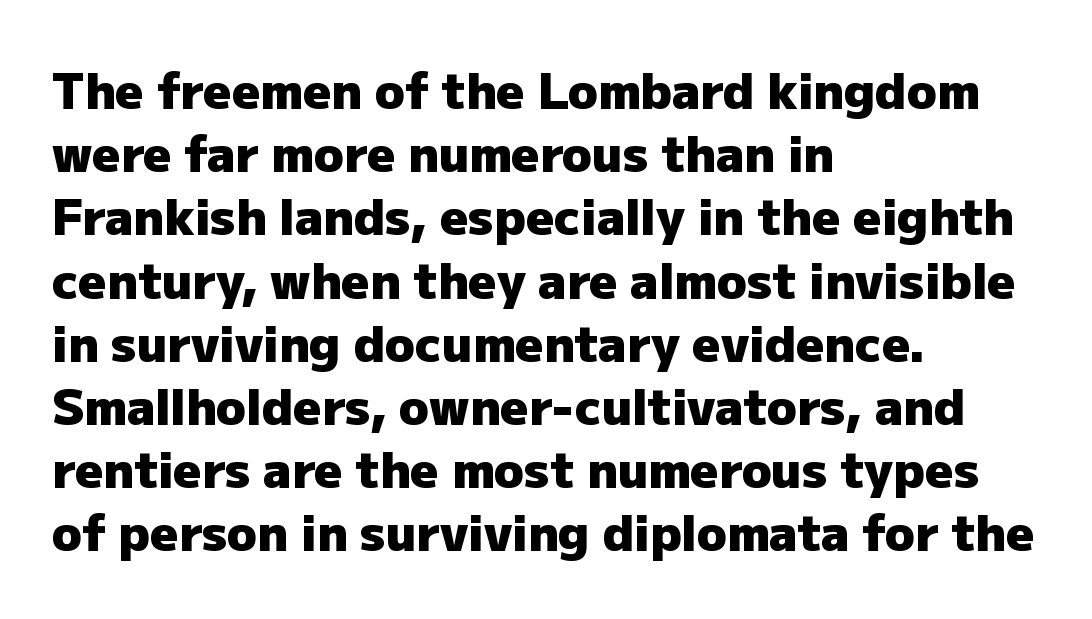
Q: Is the text bold? A: Yes.
Q: Is the text italic (slanted)? A: No, it is upright.
Q: Is the typeface a serif or a sans-serif typeface? A: Sans-serif.
Q: Is the text underlined? A: No.
Q: How is the paragraph aligned? A: Left-aligned.
Q: Is the spacing between letters normal or unusually wide? A: Normal.
Q: Is the spacing between lines tight, normal or loose? A: Normal.
Q: Width (condensed, normal, or wide)? A: Normal.
Q: Stroke contrast? A: Low.
Q: x-height? A: Medium.
Q: Monospaced? A: No.
